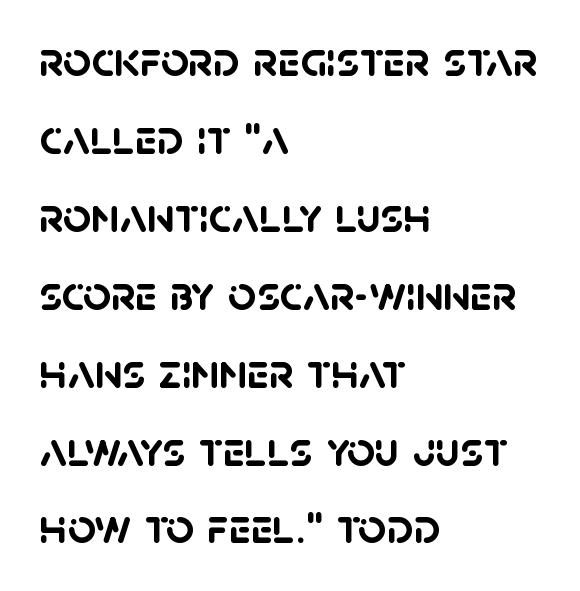
{"serif": "no", "bold": "yes", "weight": "semibold", "width": "normal", "stroke_contrast": "low", "x_height": "large", "monospaced": "no", "underline": "no", "align": "left", "line_spacing": "normal", "line_spacing_ratio": 1.59, "letter_spacing": "normal", "letter_spacing_em": 0.0, "glyph_px": 49}
